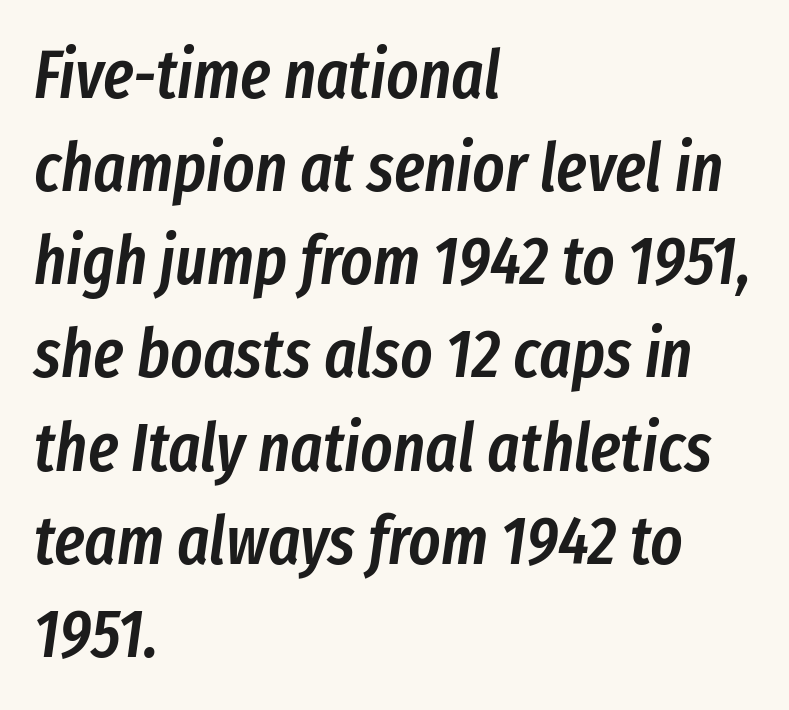
The line texture is even and compact thanks to regular tracking. The block of text has a typical density, with ordinary space between rows. Note the varied advance widths — an 'i' is clearly narrower than an 'm'. Every letter is mildly thick-stroked: semibold rather than bold.
